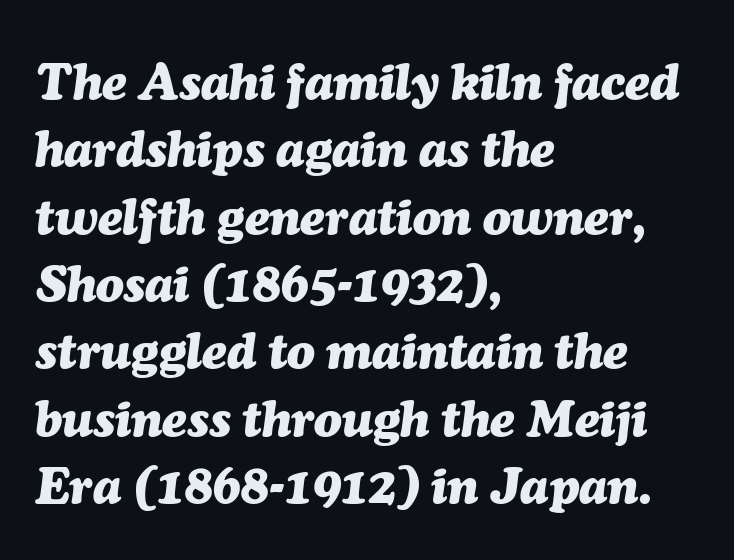
Q: Is the text bold? A: Yes.
Q: Is the text italic (slanted)? A: Yes, it leans right by about 7 degrees.
Q: Is the text underlined? A: No.
Q: How is the paragraph aligned? A: Left-aligned.
Q: Is the spacing between letters normal or unusually wide? A: Normal.
Q: Is the spacing between lines tight, normal or loose? A: Normal.
Q: Width (condensed, normal, or wide)? A: Normal.
Q: Stroke contrast? A: Medium.
Q: x-height? A: Medium.
Q: Monospaced? A: No.
